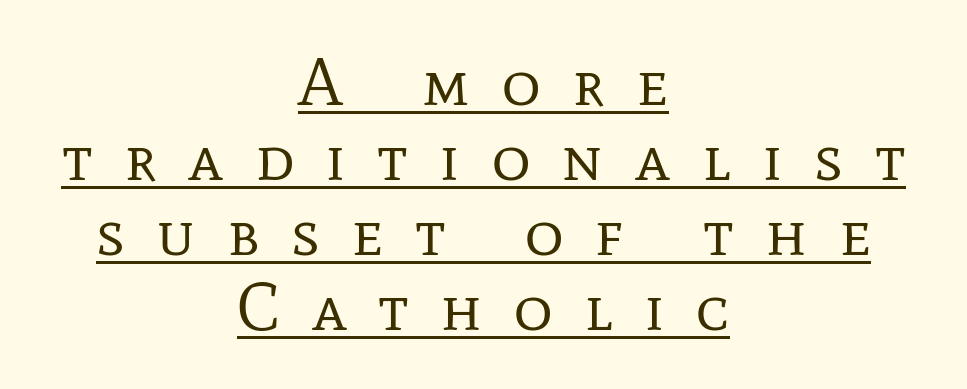
The typesetter has applied underlining to the passage shown. Do the characters align in a grid? No, the font is proportional. The rendering positions every line midway between the sides. The letters carry serifs — small finishing strokes at the ends of their stems. Italic: no, the glyphs are upright roman.
